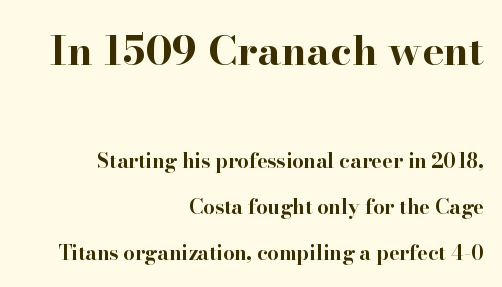
{"serif": "yes", "italic": "no", "bold": "yes", "weight": "bold", "width": "wide", "stroke_contrast": "high", "x_height": "small", "monospaced": "no", "underline": "no", "align": "right", "line_spacing": "loose", "line_spacing_ratio": 2.3, "letter_spacing": "normal", "letter_spacing_em": 0.0, "larger_block": "first", "size_ratio": 2.05, "glyph_px": 41}
